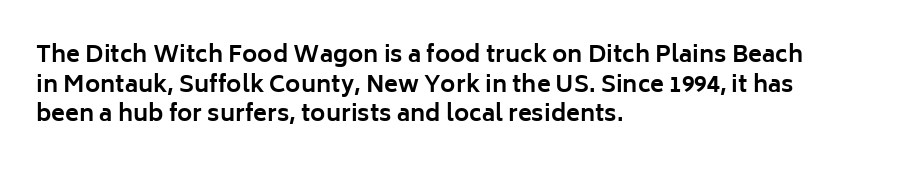
{"italic": "no", "bold": "yes", "underline": "no", "align": "left", "line_spacing": "normal", "line_spacing_ratio": 1.29, "letter_spacing": "normal", "letter_spacing_em": 0.0, "glyph_px": 23}
